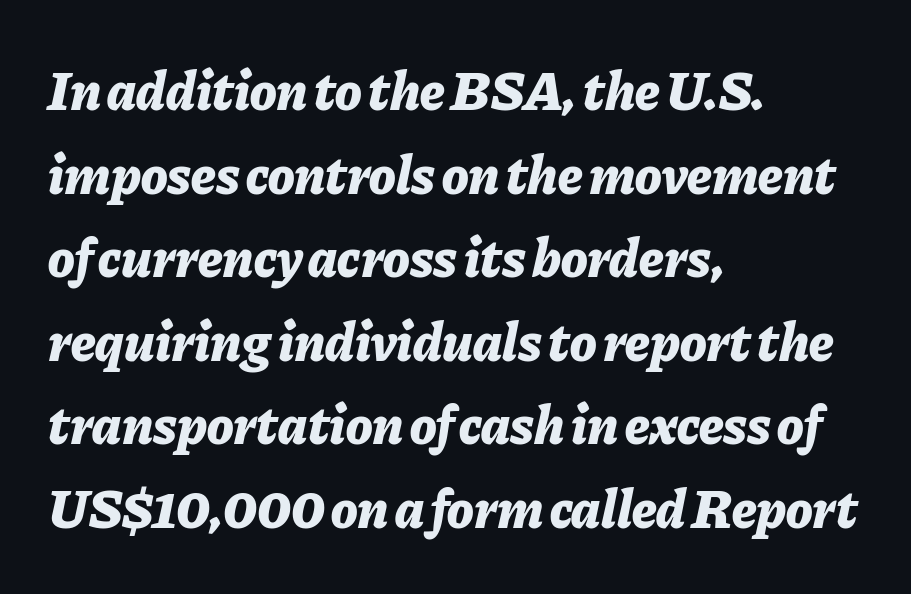
{"italic": "yes", "lean": "right", "slant_degrees": 11, "bold": "yes", "weight": "bold", "width": "normal", "stroke_contrast": "low", "x_height": "medium", "monospaced": "no", "underline": "no", "align": "left", "line_spacing": "normal", "line_spacing_ratio": 1.52, "letter_spacing": "normal", "letter_spacing_em": 0.0, "glyph_px": 55}
